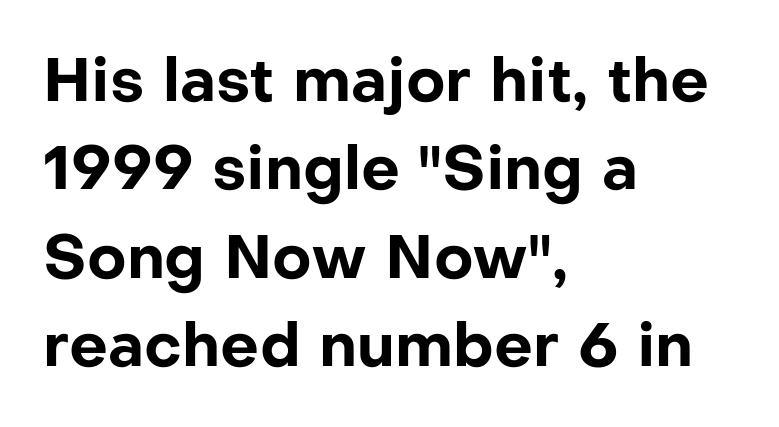
Q: Is the text bold? A: Yes.
Q: Is the text italic (slanted)? A: No, it is upright.
Q: Is the typeface a serif or a sans-serif typeface? A: Sans-serif.
Q: Is the text underlined? A: No.
Q: How is the paragraph aligned? A: Left-aligned.
Q: Is the spacing between letters normal or unusually wide? A: Normal.
Q: Is the spacing between lines tight, normal or loose? A: Normal.
Q: Width (condensed, normal, or wide)? A: Normal.
Q: Stroke contrast? A: Low.
Q: x-height? A: Medium.
Q: Monospaced? A: No.
